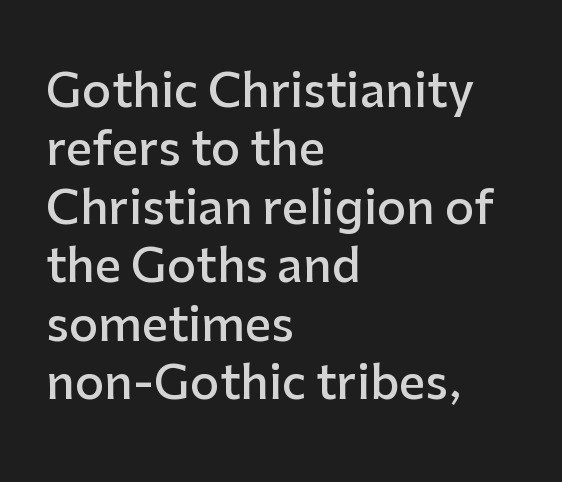
{"serif": "no", "italic": "no", "bold": "semi", "weight": "semibold", "width": "normal", "stroke_contrast": "low", "x_height": "medium", "monospaced": "no", "underline": "no", "align": "left", "line_spacing": "normal", "line_spacing_ratio": 1.27, "letter_spacing": "normal", "letter_spacing_em": 0.0, "glyph_px": 46}
